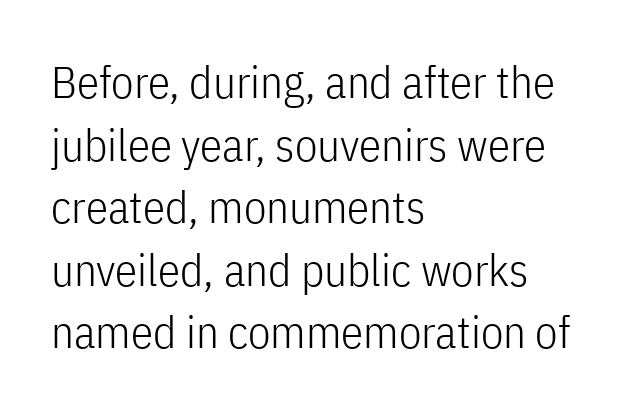
The image shows 45 px light, condensed sans-serif type, upright; set left-aligned, normal line spacing (1.39x), normal letter spacing, not underlined; low stroke contrast and a medium x-height.
